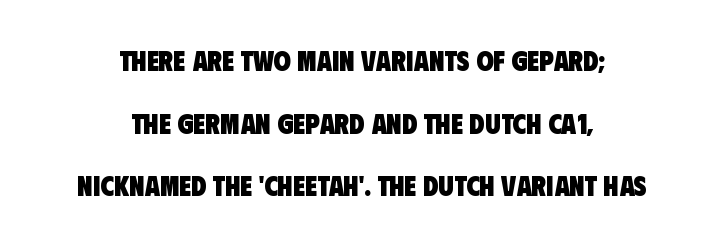
Q: Is the text bold? A: Yes.
Q: Is the typeface a serif or a sans-serif typeface? A: Sans-serif.
Q: Is the text underlined? A: No.
Q: How is the paragraph aligned? A: Centered.
Q: Is the spacing between letters normal or unusually wide? A: Normal.
Q: Is the spacing between lines tight, normal or loose? A: Loose.
Q: Width (condensed, normal, or wide)? A: Condensed.
Q: Stroke contrast? A: Low.
Q: x-height? A: Large.
Q: Monospaced? A: No.
